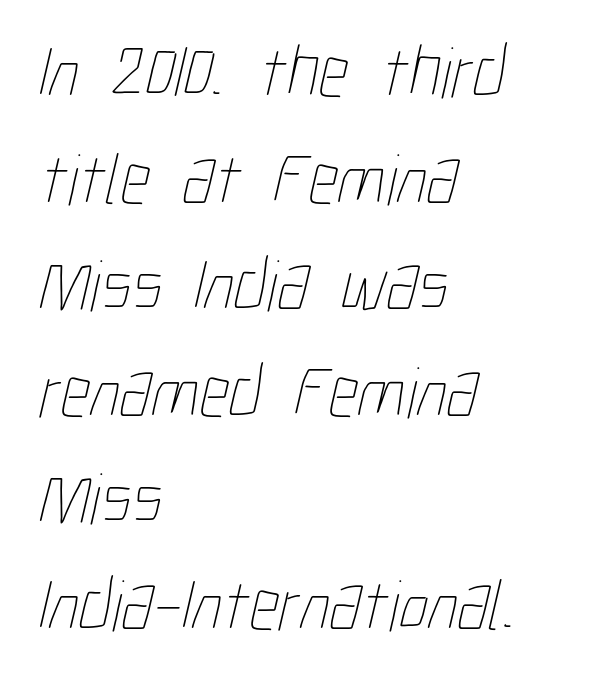
Q: Is the text bold? A: No.
Q: Is the text underlined? A: No.
Q: How is the paragraph aligned? A: Left-aligned.
Q: Is the spacing between letters normal or unusually wide? A: Normal.
Q: Is the spacing between lines tight, normal or loose? A: Normal.
Q: Width (condensed, normal, or wide)? A: Condensed.
Q: Stroke contrast? A: Low.
Q: x-height? A: Medium.
Q: Monospaced? A: No.
